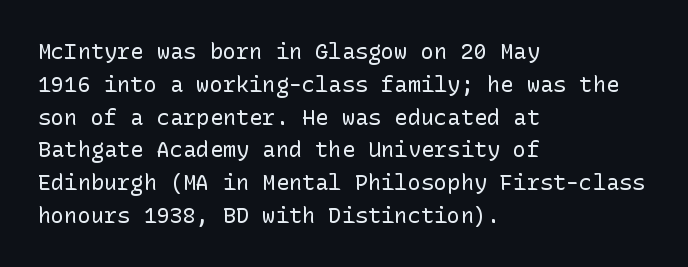
Q: Is the text bold? A: No.
Q: Is the text italic (slanted)? A: No, it is upright.
Q: Is the text underlined? A: No.
Q: How is the paragraph aligned? A: Left-aligned.
Q: Is the spacing between letters normal or unusually wide? A: Normal.
Q: Is the spacing between lines tight, normal or loose? A: Normal.
